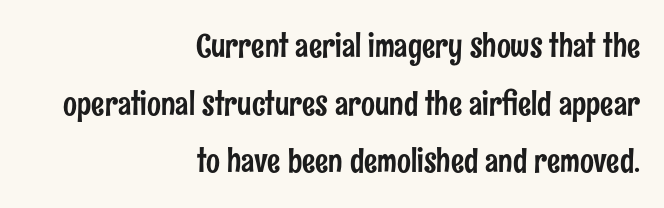
{"serif": "no", "italic": "no", "width": "condensed", "stroke_contrast": "low", "x_height": "medium", "monospaced": "no", "underline": "no", "align": "right", "line_spacing_ratio": 1.75, "letter_spacing": "normal", "letter_spacing_em": 0.0, "glyph_px": 33}
